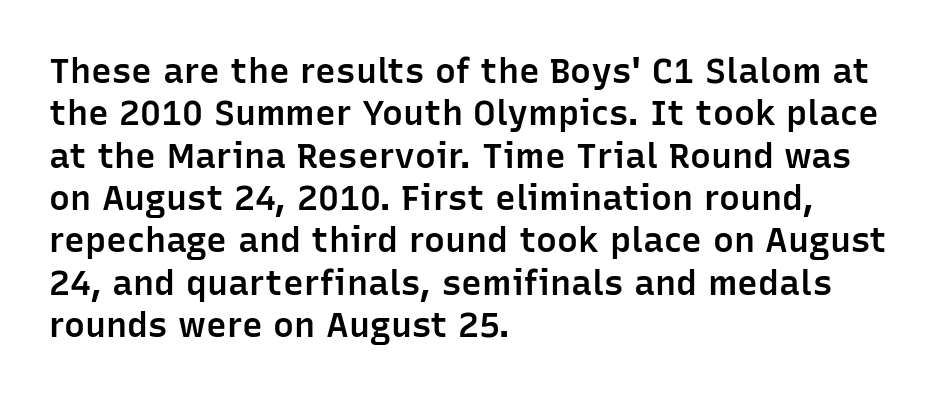
The foot of each line stays bare and open. Style check: upright. A student would call this left alignment; a typographer would say flush left, rag right. Serif or sans? Sans — the stroke terminals are bare.
